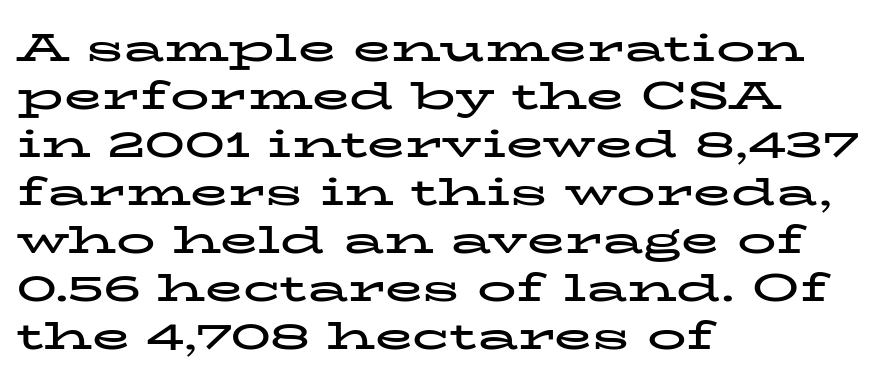
{"serif": "yes", "italic": "no", "bold": "yes", "weight": "bold", "width": "wide", "stroke_contrast": "low", "x_height": "medium", "monospaced": "no", "underline": "no", "align": "left", "line_spacing_ratio": 1.23, "letter_spacing": "normal", "letter_spacing_em": 0.0, "glyph_px": 39}
